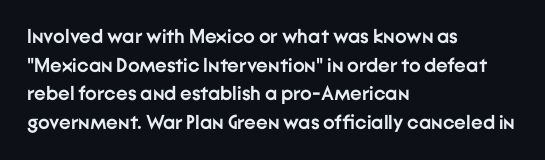
The image shows 20 px bold type, upright; set left-aligned, normal line spacing (1.43x), normal letter spacing, not underlined.
